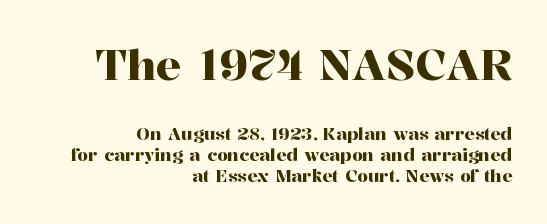
Q: Is the text italic (slanted)? A: No, it is upright.
Q: Is the typeface a serif or a sans-serif typeface? A: Serif.
Q: Is the text underlined? A: No.
Q: How is the paragraph aligned? A: Right-aligned.
Q: Is the spacing between letters normal or unusually wide? A: Normal.
Q: Which block of text is set in a larger size, the first (top) or the second (bottom)? A: The first (top) one.
Q: Width (condensed, normal, or wide)? A: Normal.
Q: Stroke contrast? A: High.
Q: x-height? A: Medium.
Q: Monospaced? A: No.
